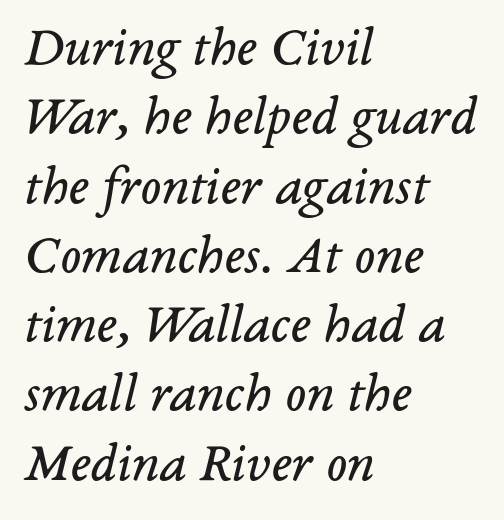
The image shows 55 px regular-weight serif type, italic (leaning right); set left-aligned, normal line spacing (1.26x), normal letter spacing, not underlined; low stroke contrast and a medium x-height.
